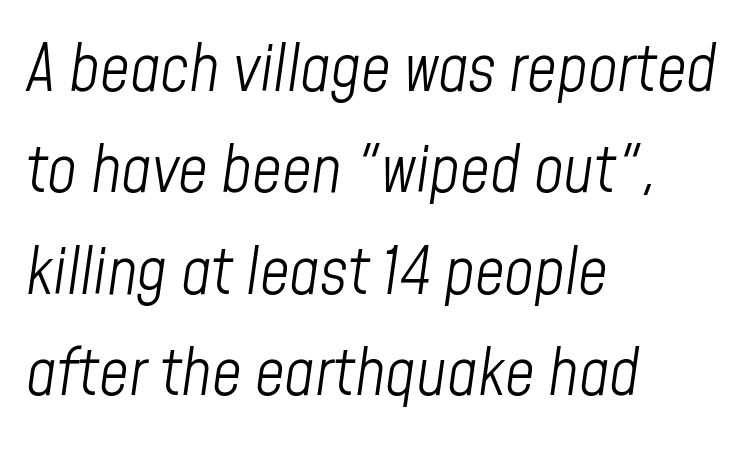
{"italic": "yes", "lean": "right", "slant_degrees": 8, "bold": "no", "weight": "light", "width": "condensed", "stroke_contrast": "low", "x_height": "medium", "monospaced": "no", "underline": "no", "align": "left", "line_spacing": "normal", "line_spacing_ratio": 1.56, "letter_spacing": "normal", "letter_spacing_em": 0.0, "glyph_px": 65}
